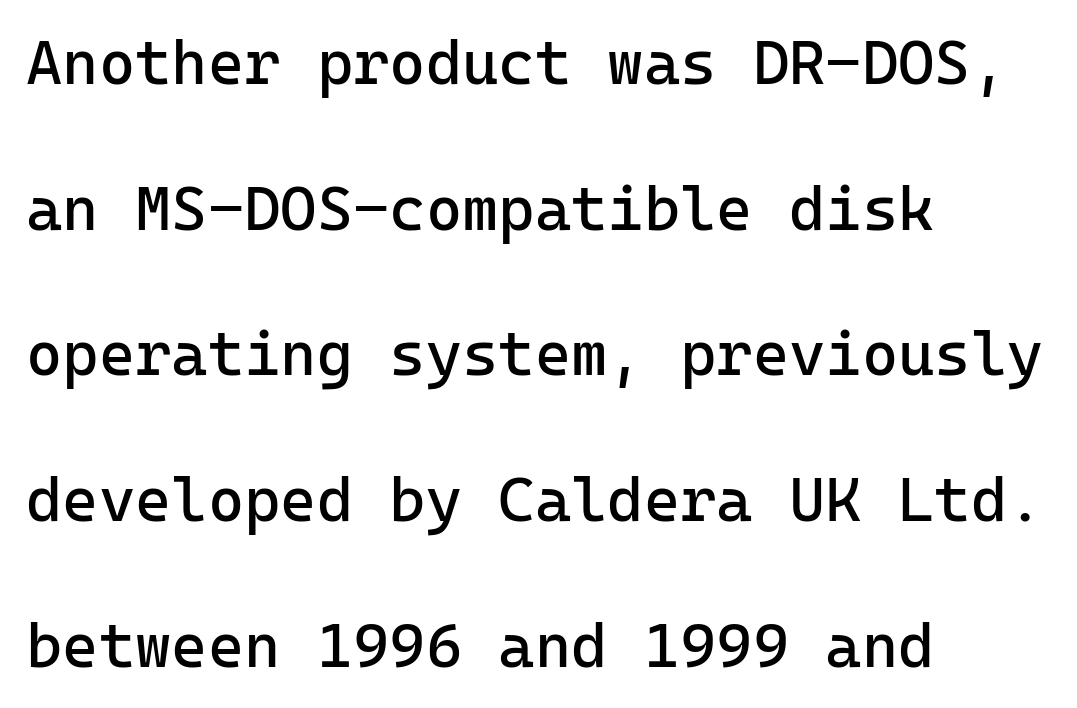
Compared with a typical body face, this is equally light or lighter still. Descenders hang freely into open space. The rendering anchors every line to the left-hand side. The vertical gap from one line to the next is large.
